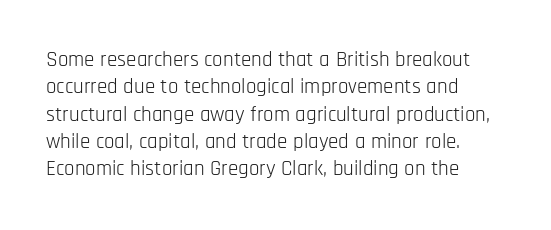
Reading down the block, your eye returns to a fixed left position each line. The weight tops out at a normal text grade. Interline gaps are of average width in this sample. The letters sit at their default tracking, neither squeezed nor spread.
